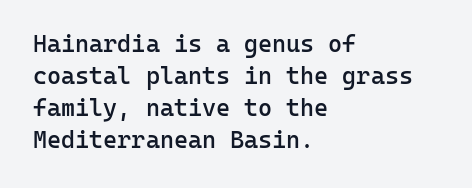
Q: Is the text bold? A: Semi-bold.
Q: Is the text italic (slanted)? A: No, it is upright.
Q: Is the text underlined? A: No.
Q: How is the paragraph aligned? A: Left-aligned.
Q: Is the spacing between letters normal or unusually wide? A: Normal.
Q: Is the spacing between lines tight, normal or loose? A: Normal.
